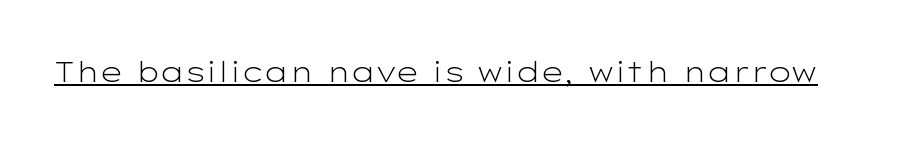
Q: Is the text bold? A: No.
Q: Is the text italic (slanted)? A: No, it is upright.
Q: Is the typeface a serif or a sans-serif typeface? A: Sans-serif.
Q: Is the text underlined? A: Yes.
Q: Is the spacing between letters normal or unusually wide? A: Normal.
Q: Width (condensed, normal, or wide)? A: Wide.
Q: Stroke contrast? A: Low.
Q: x-height? A: Medium.
Q: Monospaced? A: No.
